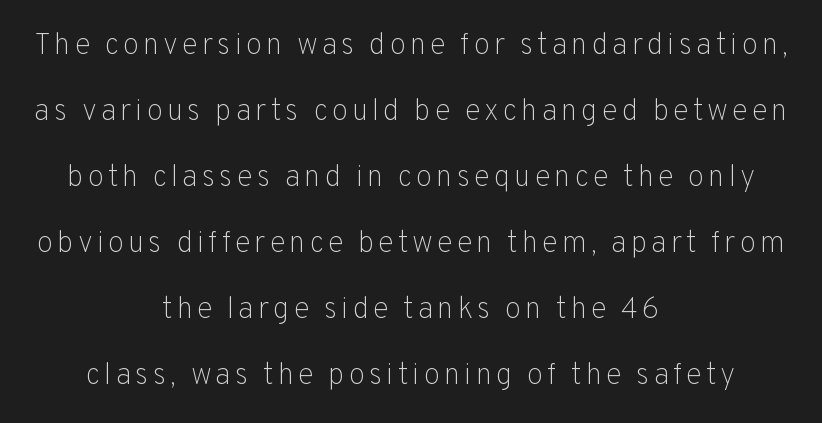
Q: Is the text bold? A: No.
Q: Is the text italic (slanted)? A: No, it is upright.
Q: Is the typeface a serif or a sans-serif typeface? A: Sans-serif.
Q: Is the text underlined? A: No.
Q: How is the paragraph aligned? A: Centered.
Q: Is the spacing between lines tight, normal or loose? A: Loose.
Q: Width (condensed, normal, or wide)? A: Normal.
Q: Stroke contrast? A: Low.
Q: x-height? A: Medium.
Q: Monospaced? A: No.
